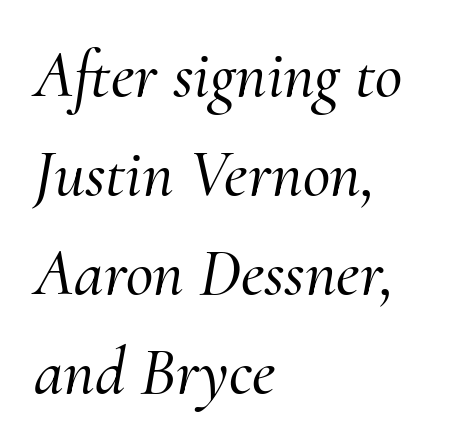
The image shows 67 px serif type, italic (leaning right); set left-aligned, normal line spacing (1.48x), normal letter spacing, not underlined; medium stroke contrast and a small x-height.
